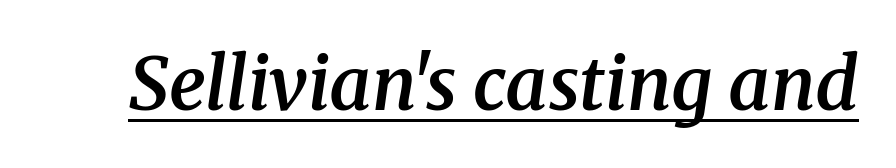
Is the letter spacing exaggerated? No — it looks like the ordinary default. Looks like regular typesetting: each glyph gets only the width it needs. Compared with ordinary roman type, these characters are visibly tilted. Every letter is mildly thick-stroked: semibold rather than bold.
